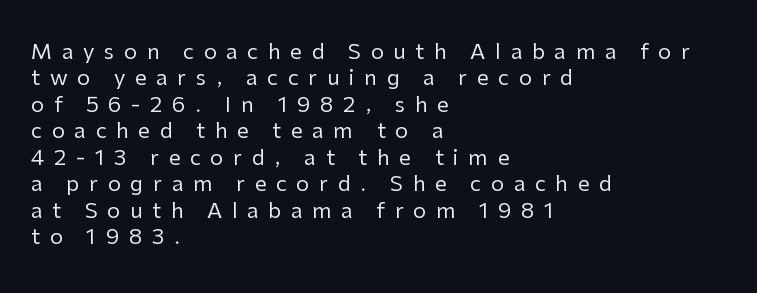
The image shows 21 px text type, upright; set left-aligned, normal line spacing (1.26x), unusually wide letter spacing (+0.46 em), not underlined.
